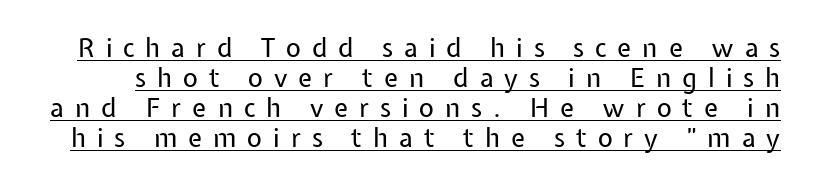
{"italic": "no", "bold": "no", "underline": "yes", "line_spacing": "tight", "line_spacing_ratio": 1.15, "letter_spacing": "wide", "letter_spacing_em": 0.42, "glyph_px": 26}
